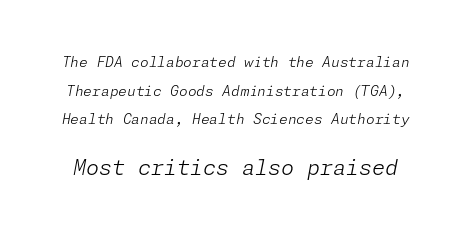
Q: Is the text bold? A: No.
Q: Is the text italic (slanted)? A: Yes, it leans right by about 11 degrees.
Q: Is the text underlined? A: No.
Q: Is the spacing between letters normal or unusually wide? A: Normal.
Q: Is the spacing between lines tight, normal or loose? A: Loose.
Q: Which block of text is set in a larger size, the first (top) or the second (bottom)? A: The second (bottom) one.
